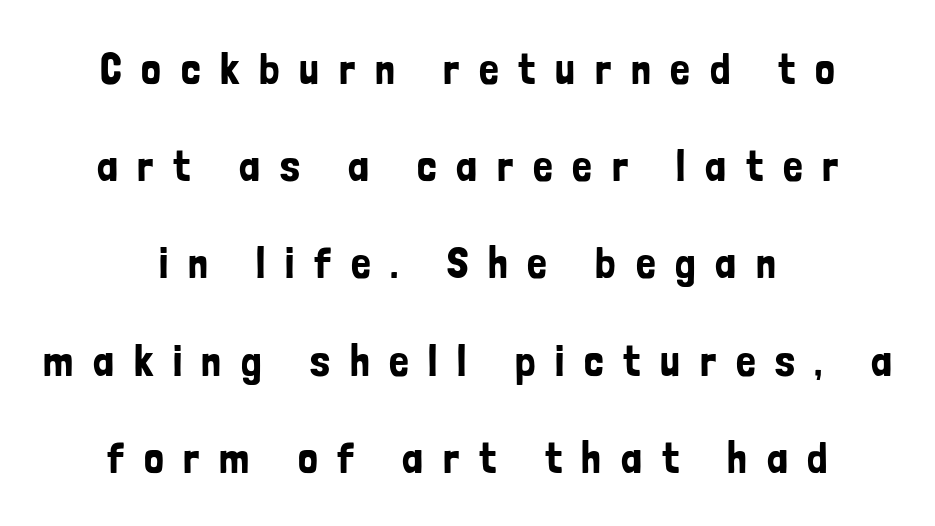
The image shows 44 px condensed sans-serif type, upright; set centered, loose line spacing (2.21x), unusually wide letter spacing (+0.45 em), not underlined; low stroke contrast and a medium x-height.
